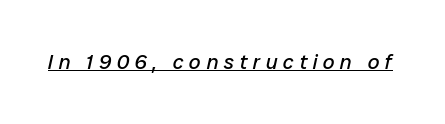
The image shows 21 px text type, italic (leaning right); set unusually wide letter spacing (+0.26 em), underlined.
